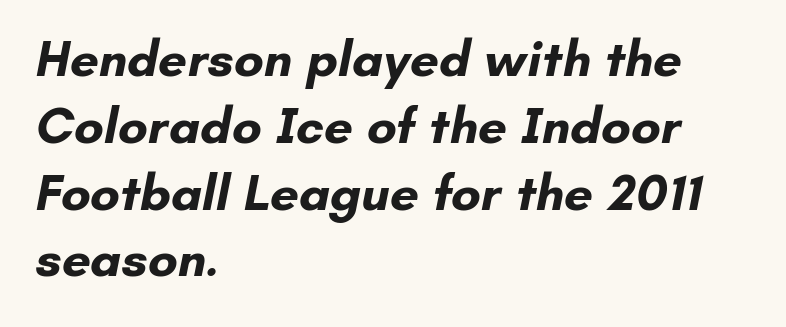
Q: Is the text bold? A: Yes.
Q: Is the typeface a serif or a sans-serif typeface? A: Sans-serif.
Q: Is the text underlined? A: No.
Q: How is the paragraph aligned? A: Left-aligned.
Q: Is the spacing between letters normal or unusually wide? A: Normal.
Q: Is the spacing between lines tight, normal or loose? A: Normal.
Q: Width (condensed, normal, or wide)? A: Normal.
Q: Stroke contrast? A: Low.
Q: x-height? A: Small.
Q: Monospaced? A: No.
